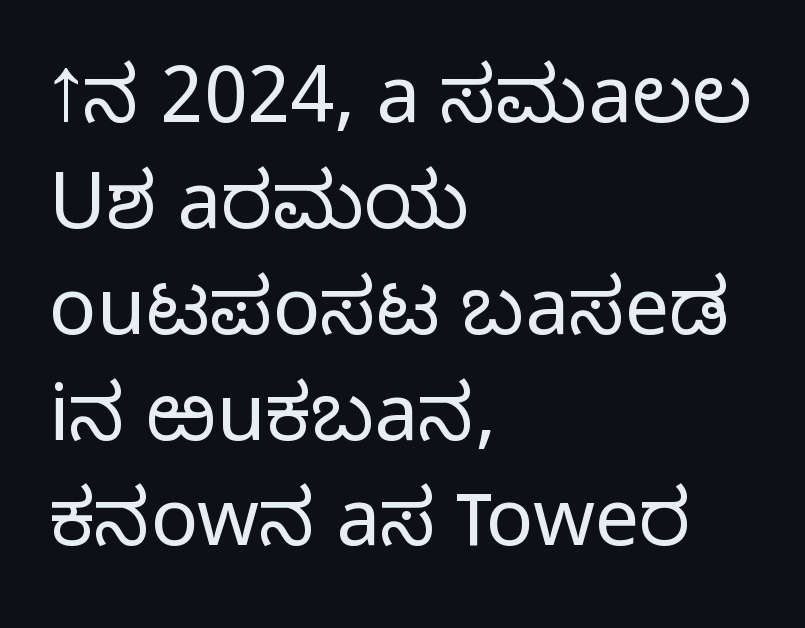
The image shows 79 px light sans-serif type, upright; set left-aligned, normal line spacing (1.34x), normal letter spacing, not underlined; low stroke contrast and a medium x-height.
